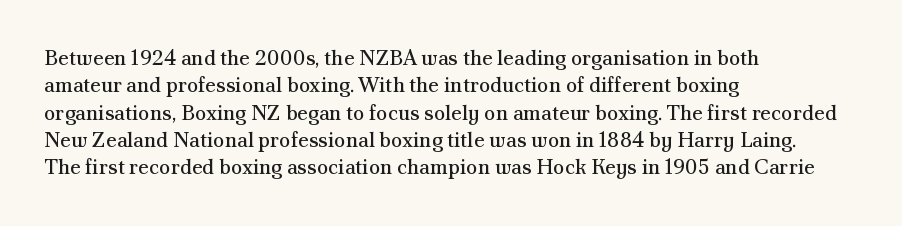
Reading down the block, your eye returns to a fixed left position each line. The weight tops out at a normal text grade. Interline gaps are of average width in this sample. The letters sit at their default tracking, neither squeezed nor spread.
